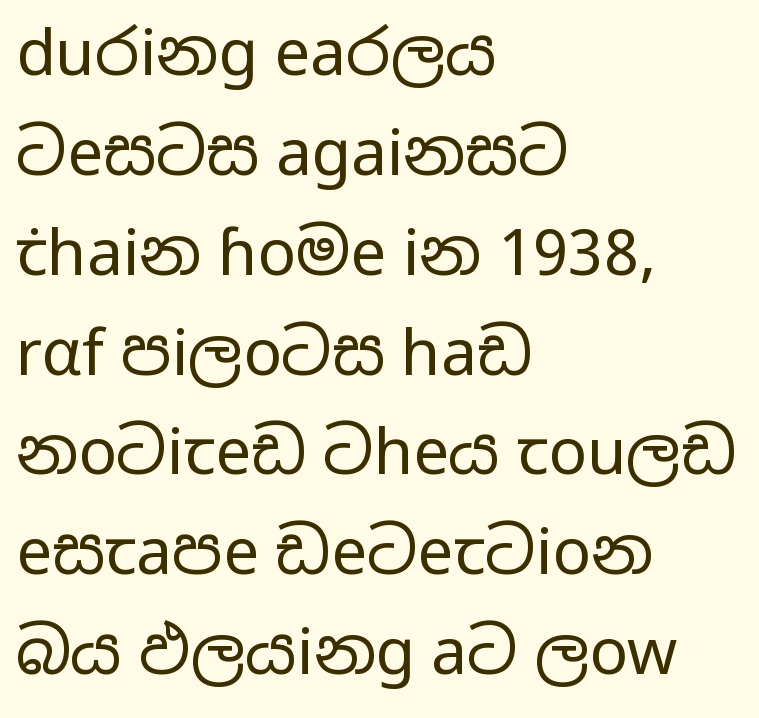
The image shows 64 px regular-weight, wide sans-serif type, upright; set left-aligned, normal line spacing (1.56x), normal letter spacing, not underlined; low stroke contrast and a medium x-height.
